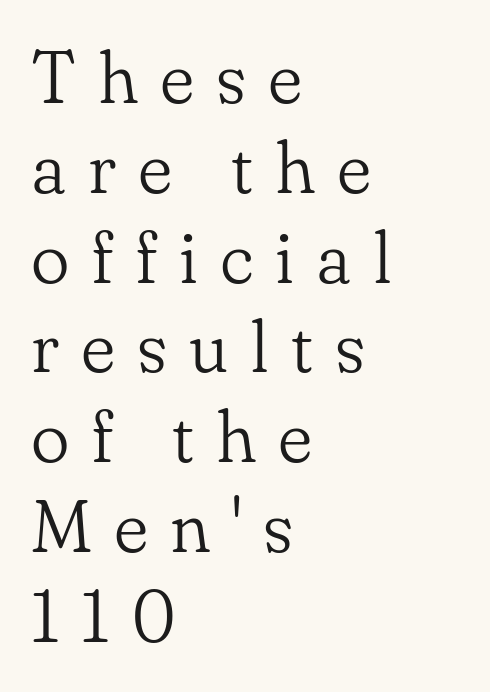
The image shows 73 px light serif type, upright; set left-aligned, line spacing 1.23x, unusually wide letter spacing (+0.3 em), not underlined; low stroke contrast and a small x-height.
